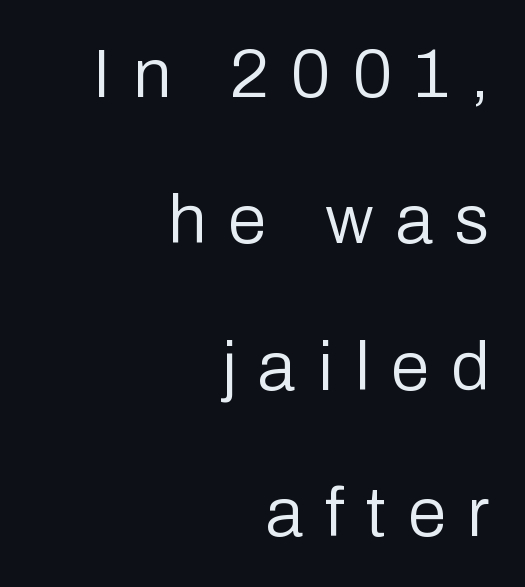
Q: Is the text bold? A: No.
Q: Is the text italic (slanted)? A: No, it is upright.
Q: Is the typeface a serif or a sans-serif typeface? A: Sans-serif.
Q: Is the text underlined? A: No.
Q: How is the paragraph aligned? A: Right-aligned.
Q: Is the spacing between letters normal or unusually wide? A: Unusually wide.
Q: Is the spacing between lines tight, normal or loose? A: Loose.
Q: Width (condensed, normal, or wide)? A: Normal.
Q: Stroke contrast? A: Low.
Q: x-height? A: Medium.
Q: Monospaced? A: No.
